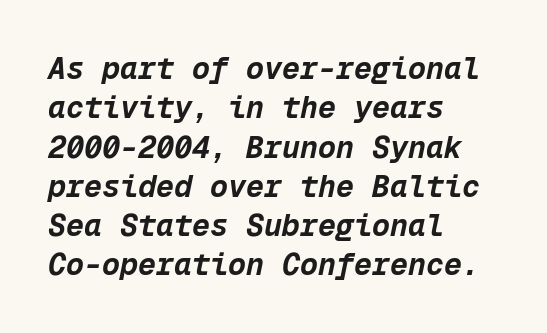
Is this a fixed-width face? Yes — each glyph sits in an identical cell. Glyph-to-glyph distance matches everyday printed text. Strokes here are thick enough to call this a true bold. The passage shown leans; its letterforms are oblique.
